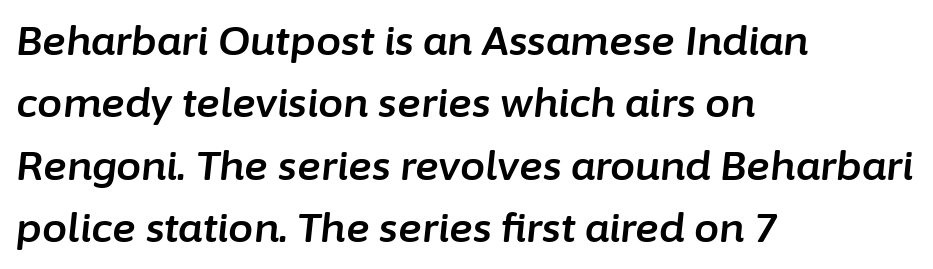
The image shows 40 px text type, italic (leaning right); set left-aligned, normal line spacing (1.56x), normal letter spacing, not underlined; low stroke contrast and a medium x-height.
